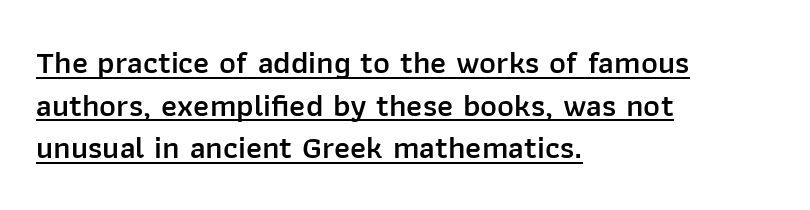
The image shows 32 px semibold sans-serif type, upright; set left-aligned, normal line spacing (1.33x), normal letter spacing, underlined; low stroke contrast and a medium x-height.
